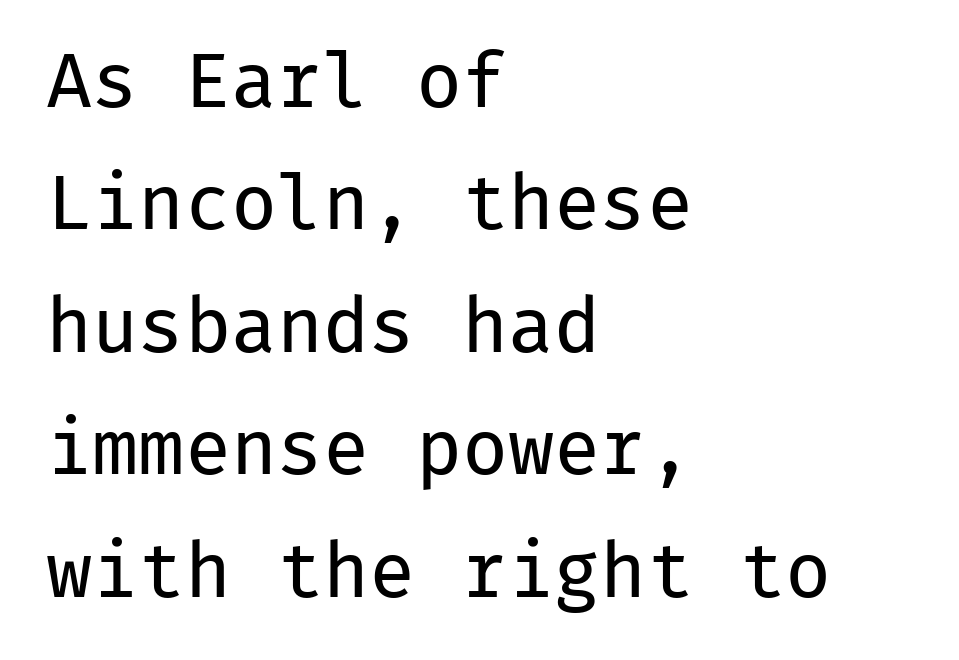
{"serif": "no", "italic": "no", "bold": "no", "weight": "regular", "width": "normal", "stroke_contrast": "low", "x_height": "medium", "monospaced": "yes", "underline": "no", "align": "left", "line_spacing": "normal", "line_spacing_ratio": 1.59, "letter_spacing": "normal", "letter_spacing_em": 0.0, "glyph_px": 77}
